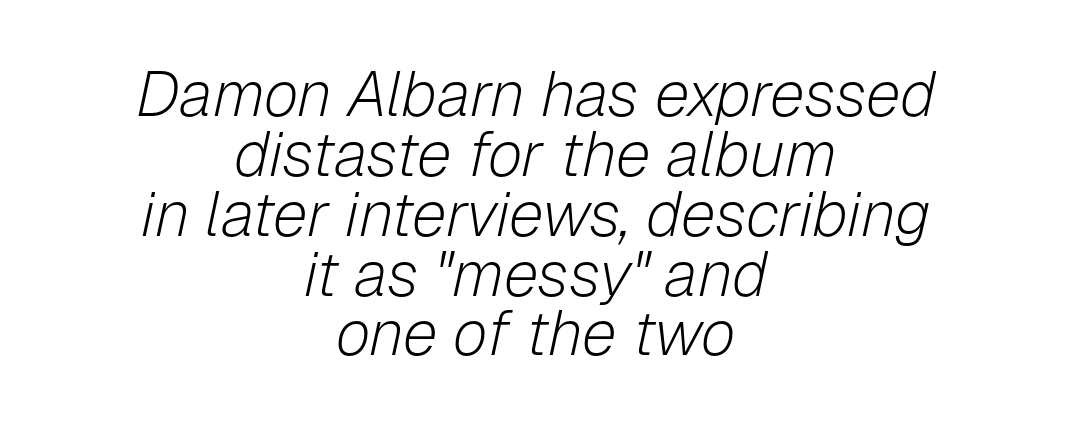
{"italic": "yes", "lean": "right", "slant_degrees": 12, "bold": "no", "weight": "light", "width": "normal", "stroke_contrast": "low", "x_height": "medium", "monospaced": "no", "underline": "no", "align": "center", "line_spacing": "tight", "line_spacing_ratio": 0.95, "letter_spacing": "normal", "letter_spacing_em": 0.0, "glyph_px": 63}
